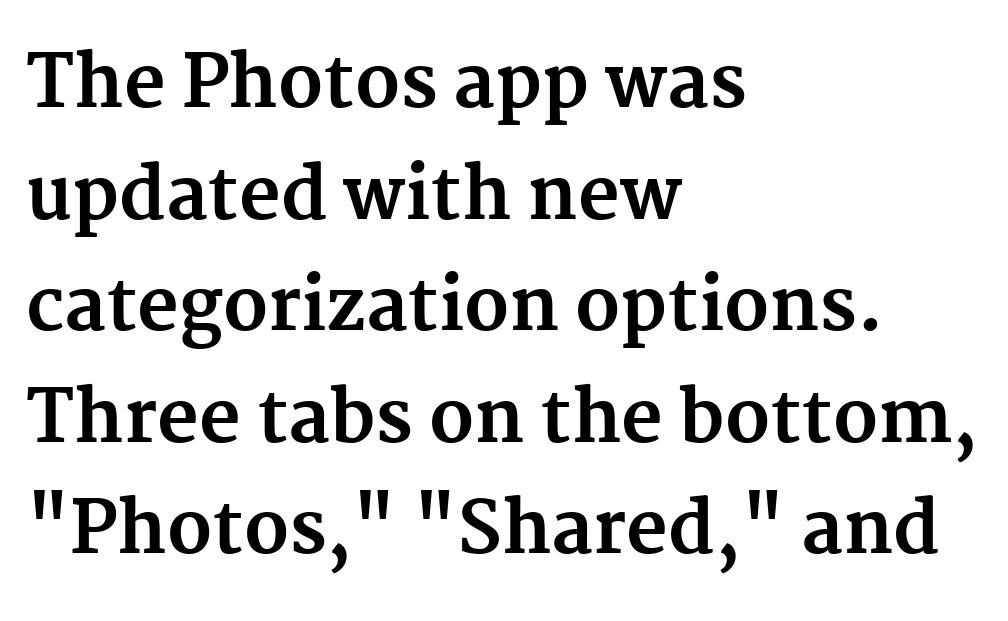
Q: Is the text bold? A: Yes.
Q: Is the text italic (slanted)? A: No, it is upright.
Q: Is the typeface a serif or a sans-serif typeface? A: Serif.
Q: Is the text underlined? A: No.
Q: How is the paragraph aligned? A: Left-aligned.
Q: Is the spacing between letters normal or unusually wide? A: Normal.
Q: Is the spacing between lines tight, normal or loose? A: Normal.
Q: Width (condensed, normal, or wide)? A: Normal.
Q: Stroke contrast? A: Medium.
Q: x-height? A: Medium.
Q: Monospaced? A: No.
